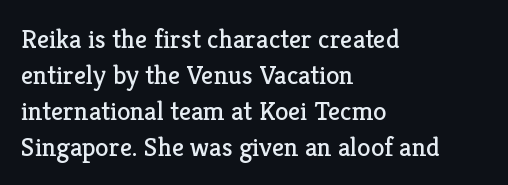
The image shows 27 px text type, upright; set left-aligned, normal line spacing (1.33x), normal letter spacing, not underlined.
